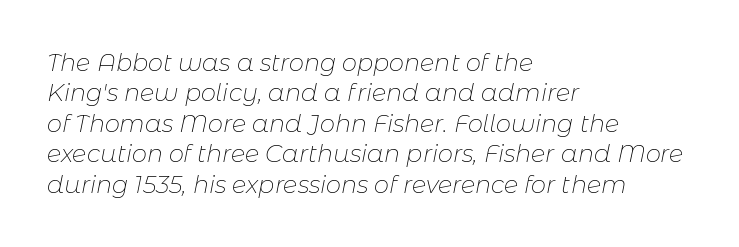
Emphasis-style slanted type is in use. The specimen omits any rule beneath the text block's lines. Ink coverage per letter is moderate at most. Horizontally, the lines are justified to the leading edge only. Between one letter and the next there's only the usual sliver of space. A typesetter would call this leading conventional body-copy spacing.
